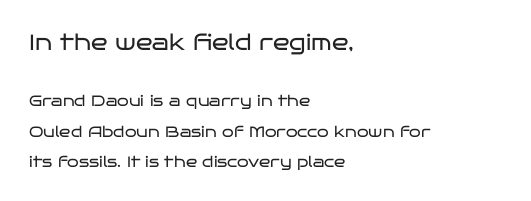
{"italic": "no", "bold": "no", "underline": "no", "align": "left", "line_spacing": "loose", "line_spacing_ratio": 2.03, "letter_spacing": "normal", "letter_spacing_em": 0.0, "larger_block": "first", "size_ratio": 1.47, "glyph_px": 22}
